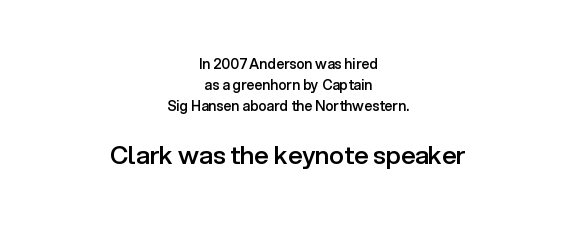
The image shows 25 px text type, upright; set centered, normal line spacing (1.51x), normal letter spacing, not underlined; the second (bottom) block is 1.79x larger.
